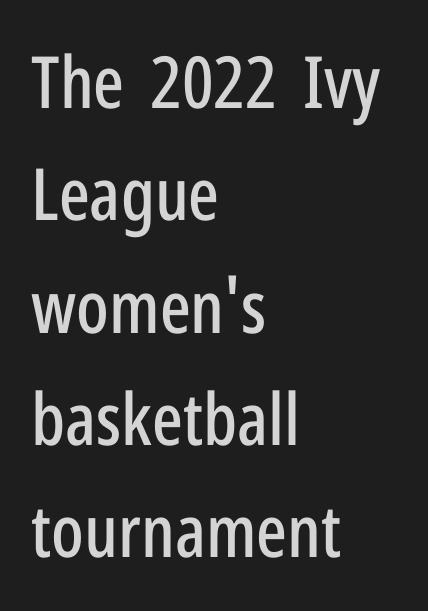
{"serif": "no", "italic": "no", "width": "condensed", "stroke_contrast": "low", "x_height": "medium", "monospaced": "no", "underline": "no", "align": "left", "line_spacing": "normal", "line_spacing_ratio": 1.56, "letter_spacing": "normal", "letter_spacing_em": 0.0, "glyph_px": 72}
